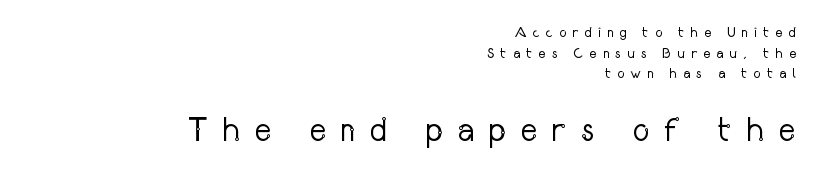
{"serif": "no", "italic": "no", "bold": "no", "weight": "regular", "width": "condensed", "stroke_contrast": "low", "x_height": "medium", "monospaced": "no", "underline": "no", "align": "right", "line_spacing": "normal", "line_spacing_ratio": 1.48, "letter_spacing": "wide", "letter_spacing_em": 0.42, "larger_block": "second", "size_ratio": 2.36, "glyph_px": 33}
